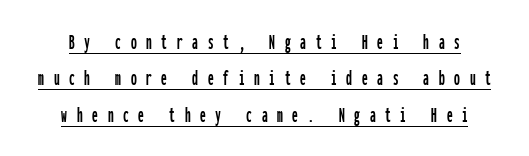
{"italic": "no", "underline": "yes", "line_spacing": "normal", "line_spacing_ratio": 1.58, "letter_spacing": "wide", "letter_spacing_em": 0.42, "glyph_px": 23}
